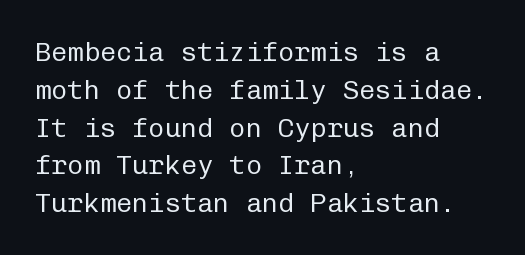
Q: Is the text bold? A: No.
Q: Is the text italic (slanted)? A: No, it is upright.
Q: Is the text underlined? A: No.
Q: How is the paragraph aligned? A: Left-aligned.
Q: Is the spacing between letters normal or unusually wide? A: Normal.
Q: Is the spacing between lines tight, normal or loose? A: Normal.
